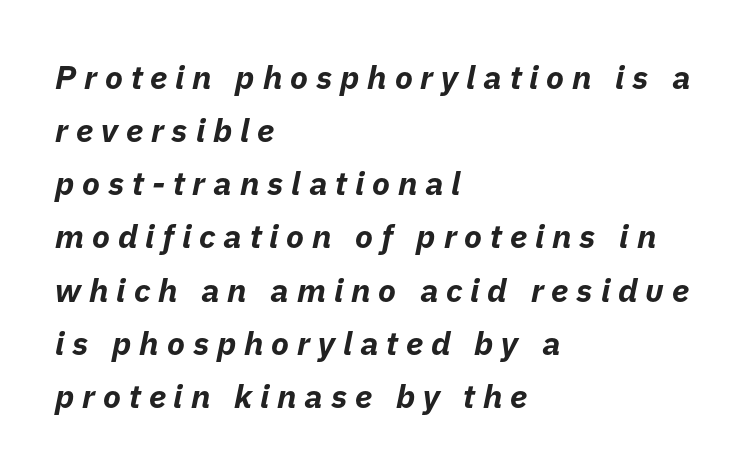
Q: Is the text bold? A: Yes.
Q: Is the text italic (slanted)? A: Yes, it leans right by about 11 degrees.
Q: Is the text underlined? A: No.
Q: How is the paragraph aligned? A: Left-aligned.
Q: Is the spacing between letters normal or unusually wide? A: Unusually wide.
Q: Is the spacing between lines tight, normal or loose? A: Normal.
Q: Width (condensed, normal, or wide)? A: Normal.
Q: Stroke contrast? A: Low.
Q: x-height? A: Medium.
Q: Monospaced? A: No.
